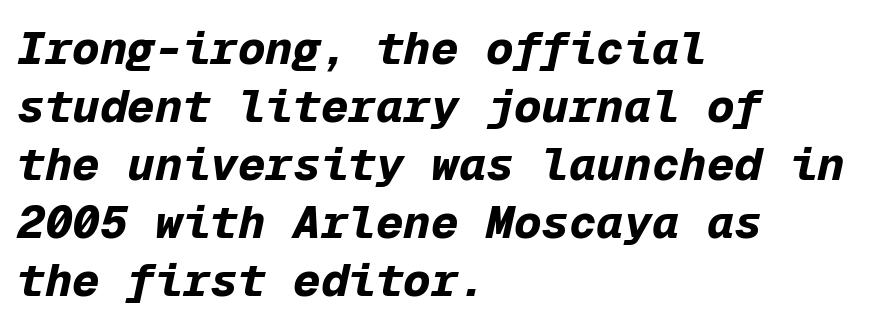
The image shows 46 px bold type, italic (leaning right), monospaced; set left-aligned, normal line spacing (1.26x), normal letter spacing, not underlined; low stroke contrast and a medium x-height.
